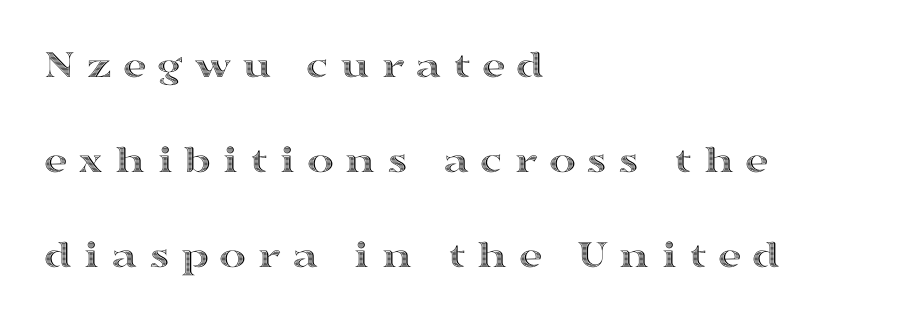
{"italic": "no", "width": "wide", "x_height": "medium", "monospaced": "no", "underline": "no", "align": "left", "line_spacing": "loose", "line_spacing_ratio": 2.32, "letter_spacing": "wide", "letter_spacing_em": 0.26, "glyph_px": 41}
